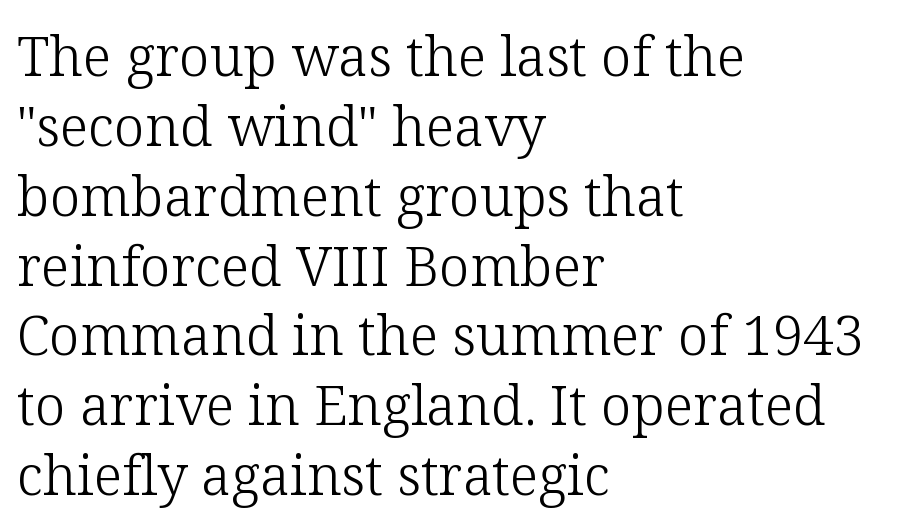
The image shows 55 px light serif type, upright; set left-aligned, normal line spacing (1.27x), normal letter spacing, not underlined; low stroke contrast and a medium x-height.
